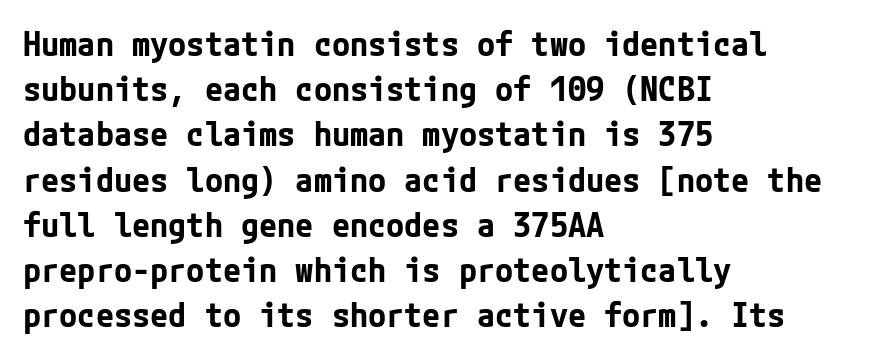
{"serif": "no", "italic": "no", "bold": "yes", "weight": "bold", "width": "normal", "stroke_contrast": "low", "x_height": "medium", "underline": "no", "align": "left", "line_spacing": "normal", "line_spacing_ratio": 1.37, "letter_spacing": "normal", "letter_spacing_em": 0.0, "glyph_px": 33}
